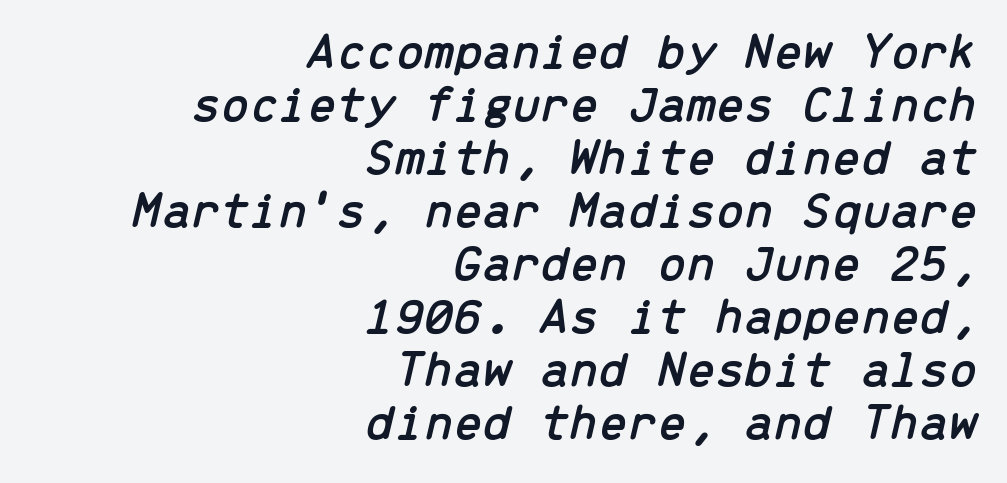
{"italic": "yes", "lean": "right", "slant_degrees": 13, "width": "normal", "stroke_contrast": "low", "x_height": "medium", "monospaced": "yes", "underline": "no", "align": "right", "line_spacing": "tight", "line_spacing_ratio": 1.02, "letter_spacing": "normal", "letter_spacing_em": 0.0, "glyph_px": 52}
